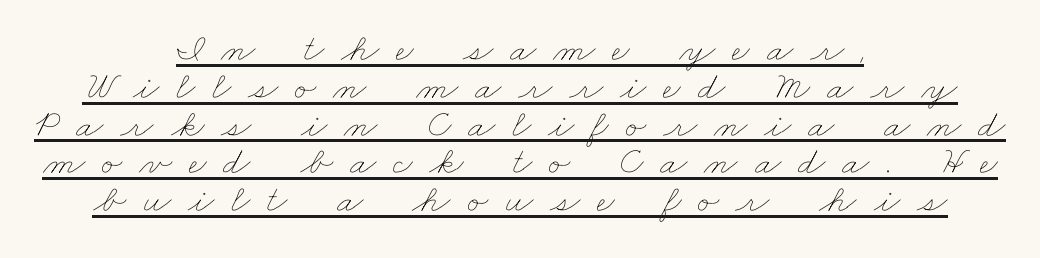
The passage is arranged like a title page — every line centered. Letter spacing: wide. The designer dialed line spacing down below the default. Notice how a bar underscores the lettering throughout.
